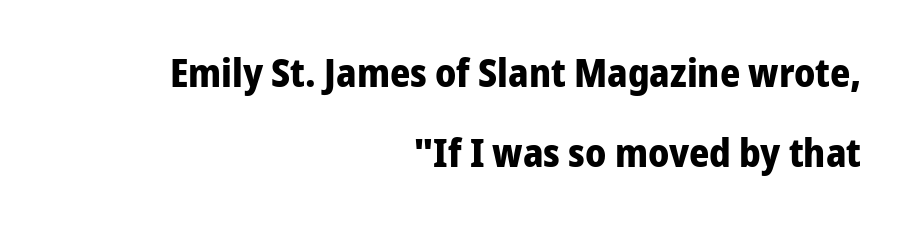
Q: Is the text bold? A: Yes.
Q: Is the text italic (slanted)? A: No, it is upright.
Q: Is the typeface a serif or a sans-serif typeface? A: Sans-serif.
Q: Is the text underlined? A: No.
Q: How is the paragraph aligned? A: Right-aligned.
Q: Is the spacing between letters normal or unusually wide? A: Normal.
Q: Is the spacing between lines tight, normal or loose? A: Loose.
Q: Width (condensed, normal, or wide)? A: Normal.
Q: Stroke contrast? A: Low.
Q: x-height? A: Medium.
Q: Monospaced? A: No.
